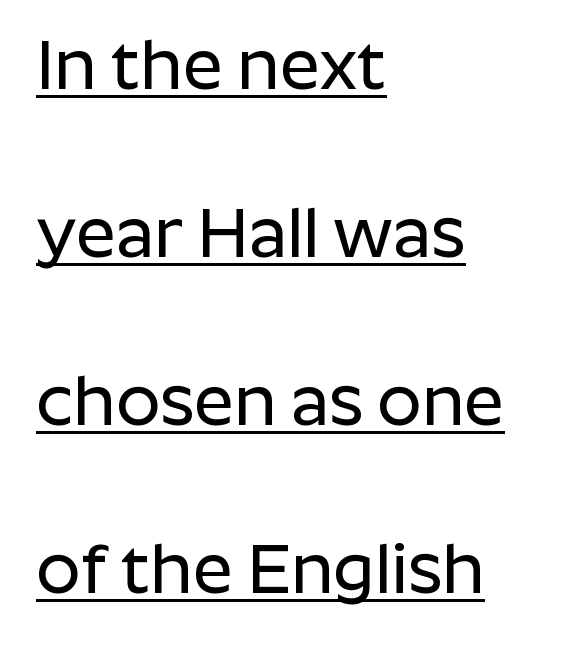
Q: Is the text italic (slanted)? A: No, it is upright.
Q: Is the typeface a serif or a sans-serif typeface? A: Sans-serif.
Q: Is the text underlined? A: Yes.
Q: How is the paragraph aligned? A: Left-aligned.
Q: Is the spacing between letters normal or unusually wide? A: Normal.
Q: Is the spacing between lines tight, normal or loose? A: Loose.
Q: Width (condensed, normal, or wide)? A: Normal.
Q: Stroke contrast? A: Low.
Q: x-height? A: Medium.
Q: Monospaced? A: No.
